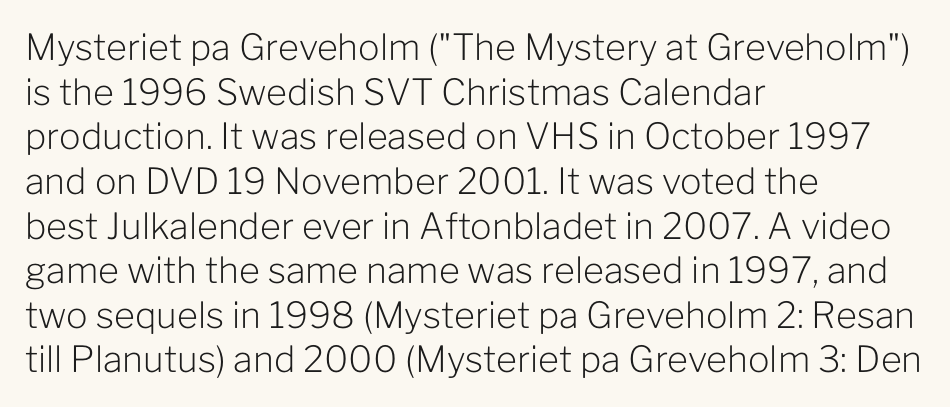
It's the straight-up-and-down kind of type. Type without underlining. Tracking value appears to be zero — textbook default spacing. The passage shown is not bold in any degree.
